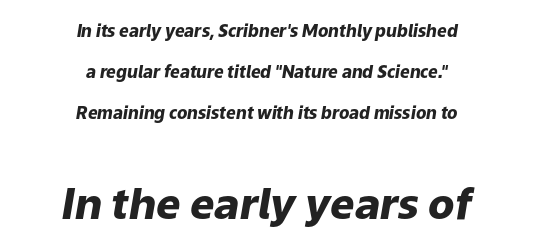
Q: Is the text bold? A: Yes.
Q: Is the text italic (slanted)? A: Yes, it leans right by about 9 degrees.
Q: Is the text underlined? A: No.
Q: How is the paragraph aligned? A: Centered.
Q: Is the spacing between letters normal or unusually wide? A: Normal.
Q: Is the spacing between lines tight, normal or loose? A: Loose.
Q: Which block of text is set in a larger size, the first (top) or the second (bottom)? A: The second (bottom) one.
Q: Width (condensed, normal, or wide)? A: Normal.
Q: Stroke contrast? A: Low.
Q: x-height? A: Medium.
Q: Monospaced? A: No.
